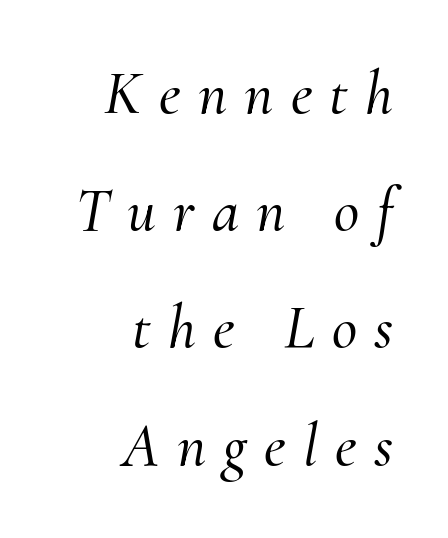
Q: Is the text italic (slanted)? A: Yes, it leans right by about 10 degrees.
Q: Is the typeface a serif or a sans-serif typeface? A: Serif.
Q: Is the text underlined? A: No.
Q: How is the paragraph aligned? A: Right-aligned.
Q: Is the spacing between letters normal or unusually wide? A: Unusually wide.
Q: Width (condensed, normal, or wide)? A: Normal.
Q: Stroke contrast? A: Medium.
Q: x-height? A: Small.
Q: Monospaced? A: No.
